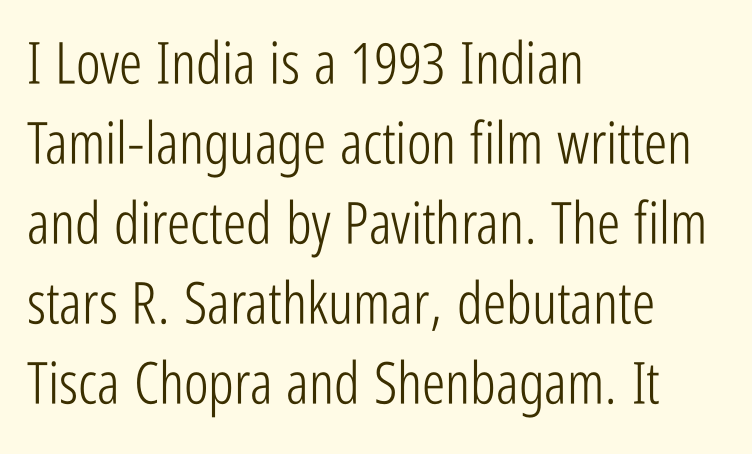
{"serif": "no", "italic": "no", "bold": "no", "weight": "light", "width": "condensed", "stroke_contrast": "low", "x_height": "medium", "monospaced": "no", "underline": "no", "align": "left", "line_spacing": "normal", "line_spacing_ratio": 1.38, "letter_spacing": "normal", "letter_spacing_em": 0.0, "glyph_px": 58}
